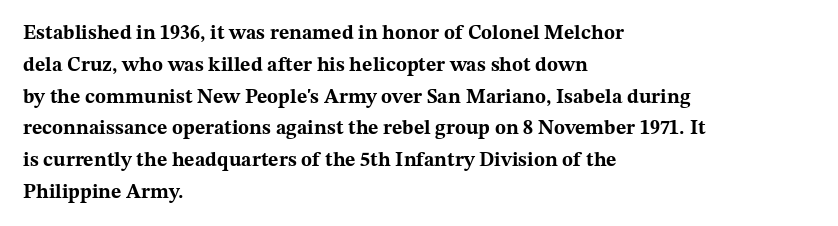
Q: Is the text bold? A: Yes.
Q: Is the text italic (slanted)? A: No, it is upright.
Q: Is the text underlined? A: No.
Q: How is the paragraph aligned? A: Left-aligned.
Q: Is the spacing between letters normal or unusually wide? A: Normal.
Q: Is the spacing between lines tight, normal or loose? A: Normal.
